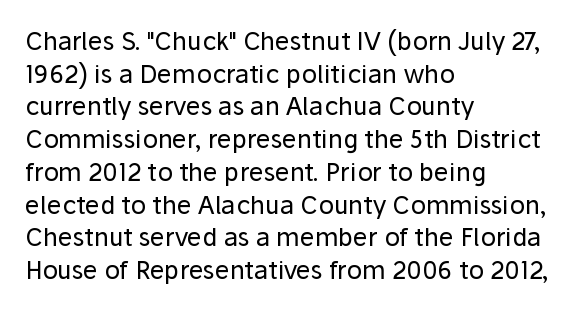
The image shows 25 px text type, upright; set left-aligned, normal line spacing (1.31x), normal letter spacing, not underlined.
